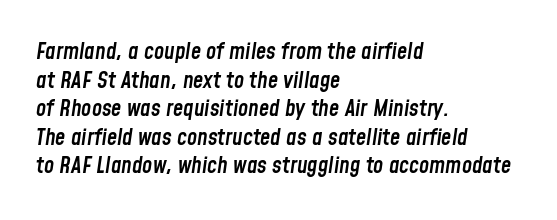
Italic: yes, the glyphs are oblique. Students, note that the glyphs here touch the page at normal intervals. In terms of weight, the rendering is demibold, just under bold. Nobody drew a line under any word here. The paragraph shown leans on its left margin.
